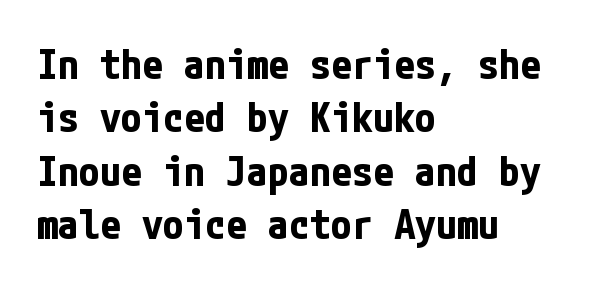
The passage is arranged the way most books set body copy — flush left. This sample uses plain, unmodified letter spacing. These lines sit exactly where default settings would place them. Nope, not italic — everything's standing straight.
